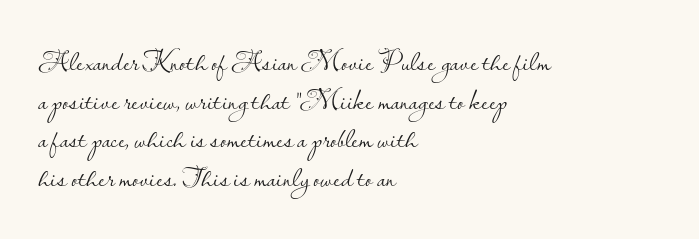
{"serif": "no", "bold": "no", "weight": "light", "width": "normal", "stroke_contrast": "low", "x_height": "small", "monospaced": "no", "underline": "no", "align": "left", "line_spacing": "normal", "line_spacing_ratio": 1.33, "letter_spacing": "normal", "letter_spacing_em": 0.0, "glyph_px": 29}
